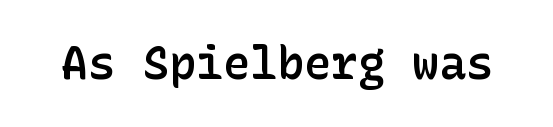
{"serif": "no", "italic": "no", "bold": "semi", "weight": "semibold", "width": "normal", "stroke_contrast": "low", "x_height": "medium", "underline": "no", "letter_spacing": "normal", "letter_spacing_em": 0.0, "glyph_px": 45}
